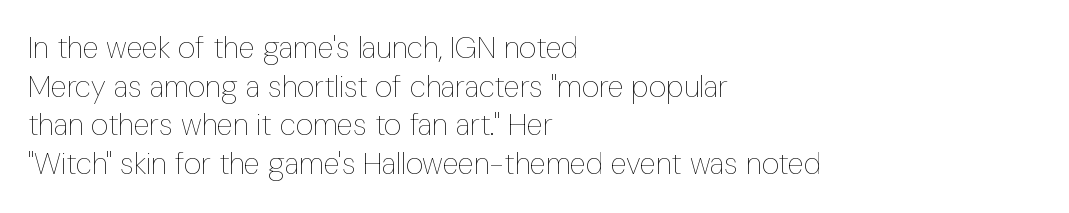
Q: Is the text bold? A: No.
Q: Is the text italic (slanted)? A: No, it is upright.
Q: Is the text underlined? A: No.
Q: How is the paragraph aligned? A: Left-aligned.
Q: Is the spacing between letters normal or unusually wide? A: Normal.
Q: Is the spacing between lines tight, normal or loose? A: Normal.
Q: Width (condensed, normal, or wide)? A: Condensed.
Q: Stroke contrast? A: Low.
Q: x-height? A: Medium.
Q: Monospaced? A: No.
